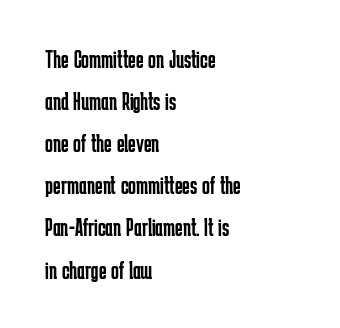
The string is rendered with underlining switched off. This sample uses an upright cut, with every glyph sitting square on the baseline. Each new line begins a customary step beneath the previous one. The compositor pushed each line to the left boundary. Standard letterfit; no display-style spreading of the glyphs.
